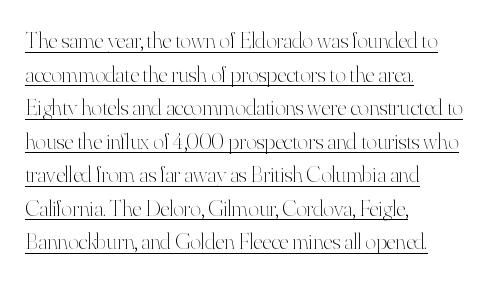
The compositor pushed each line to the left boundary. A typesetter would mark this as roman, not italic. The strokes are not fattened; the text isn't bold. No extra tracking has been applied to these lines. The specimen includes a rule beneath the text block's lines.
